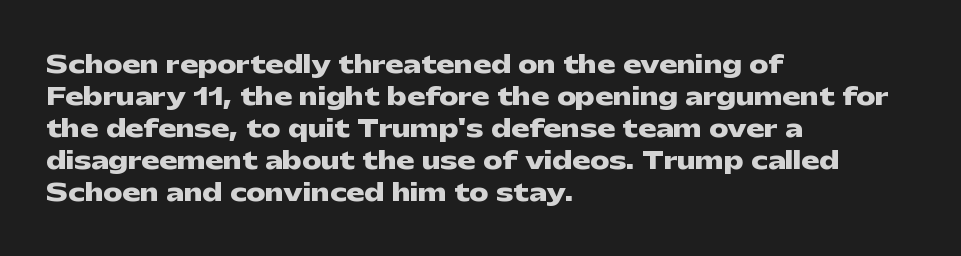
The image shows 24 px bold type, upright; set left-aligned, normal line spacing (1.33x), normal letter spacing, not underlined.
